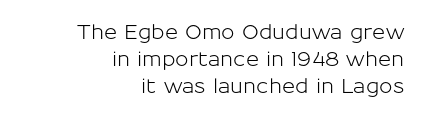
Vertically, the passage feels balanced, rows spaced as you'd expect. In CSS terms this would be text-align: right. The gaps between neighbouring characters are ordinary and unremarkable. Has an underline been added? It has not. In terms of posture, this sample is upright.
